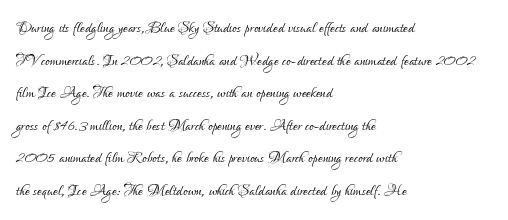
Q: Is the text bold? A: No.
Q: Is the text italic (slanted)? A: Yes.
Q: Is the text underlined? A: No.
Q: How is the paragraph aligned? A: Left-aligned.
Q: Is the spacing between letters normal or unusually wide? A: Normal.
Q: Is the spacing between lines tight, normal or loose? A: Normal.
